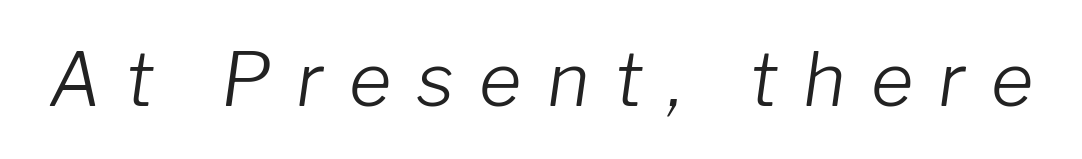
The image shows 73 px light type, italic (leaning right); set unusually wide letter spacing (+0.35 em), not underlined; low stroke contrast and a medium x-height.
